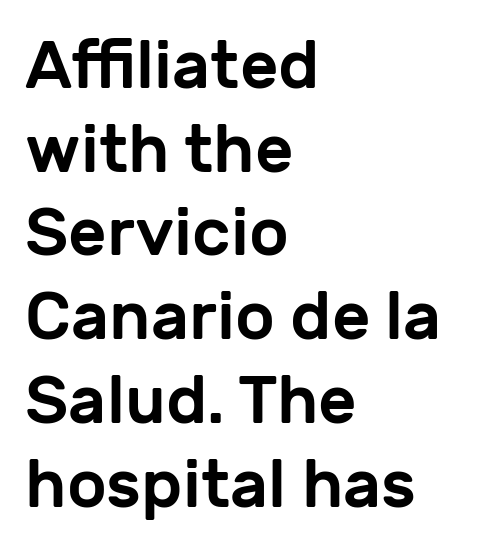
Quick note: not italic, upright. Glyph-to-glyph distance matches everyday printed text. The rendering uses natural spacing where letterforms have individual widths. One glance says typical: line gaps are just what's usual. This is sans-serif lettering, the kind often seen on screens and signage.
